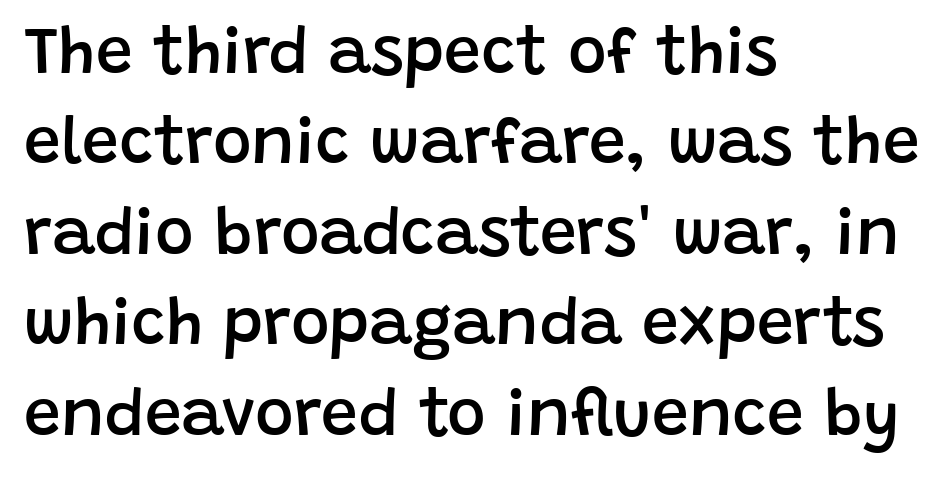
The image shows 66 px semibold sans-serif type, upright; set left-aligned, normal line spacing (1.37x), normal letter spacing, not underlined; low stroke contrast and a large x-height.
